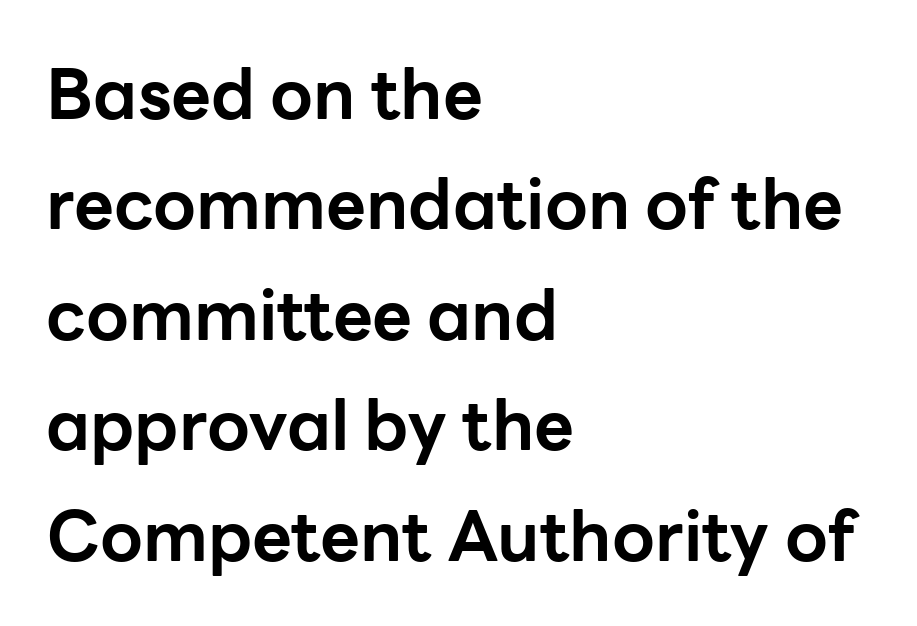
{"serif": "no", "italic": "no", "bold": "yes", "weight": "bold", "width": "normal", "stroke_contrast": "low", "x_height": "medium", "monospaced": "no", "underline": "no", "align": "left", "line_spacing": "normal", "line_spacing_ratio": 1.6, "letter_spacing": "normal", "letter_spacing_em": 0.0, "glyph_px": 69}
